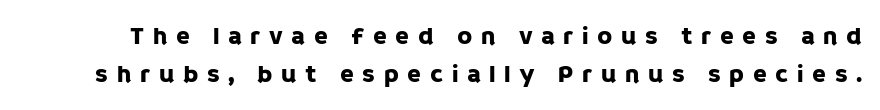
The image shows 25 px text type, upright; set normal line spacing (1.52x), unusually wide letter spacing (+0.34 em), not underlined.
